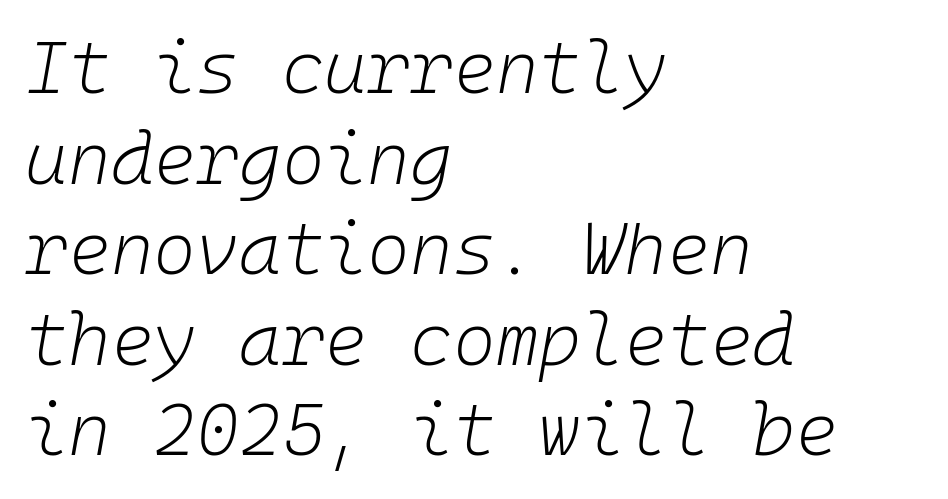
You could count columns in this text — the font is strictly monospaced. Descenders hang freely into open space. The compositor pushed each line to the left boundary. Inter-character spacing is left at the font's built-in metrics. Nothing heavy about these letters — not bold at all. The face used here has a pronounced slope to its letters.
